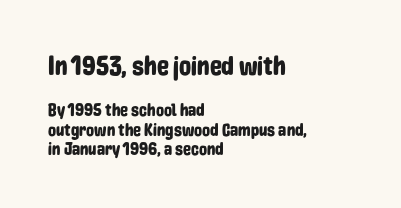
The image shows 27 px text type, upright; set left-aligned, tight line spacing (1.07x), normal letter spacing, not underlined; the first (top) block is 1.5x larger.
